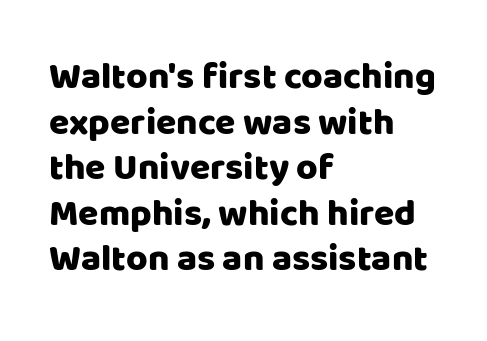
The image shows 37 px sans-serif type, upright; set left-aligned, line spacing 1.23x, normal letter spacing, not underlined; low stroke contrast and a large x-height.
